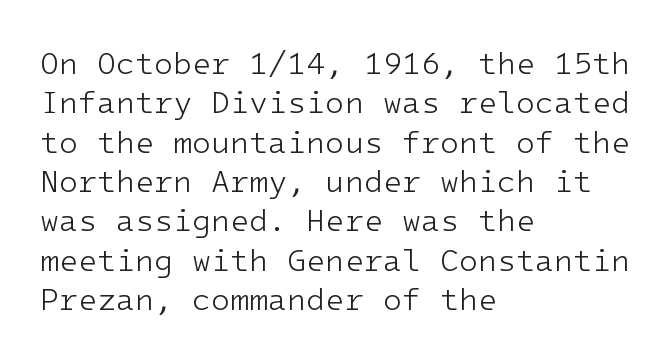
The rendering uses typewriter-style spacing with identical character cells. Each line starts at the same left margin while the right side varies. Vertical spacing — default. Tracking value appears to be zero — textbook default spacing. Unmarked baselines from the first word to the last. Ascenders rise straight up at ninety degrees.
